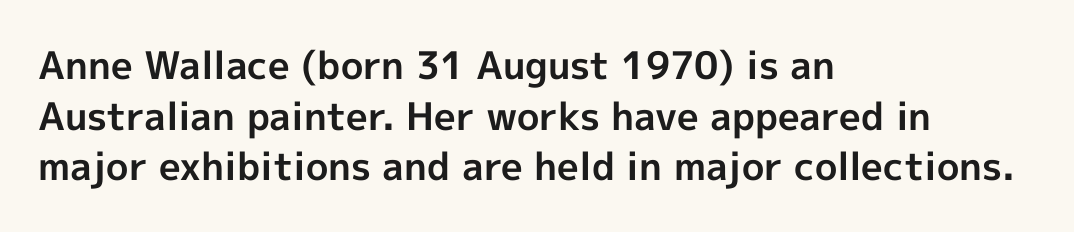
{"serif": "no", "italic": "no", "bold": "yes", "weight": "bold", "width": "normal", "x_height": "medium", "monospaced": "no", "underline": "no", "align": "left", "line_spacing": "normal", "line_spacing_ratio": 1.33, "letter_spacing": "normal", "letter_spacing_em": 0.0, "glyph_px": 38}
